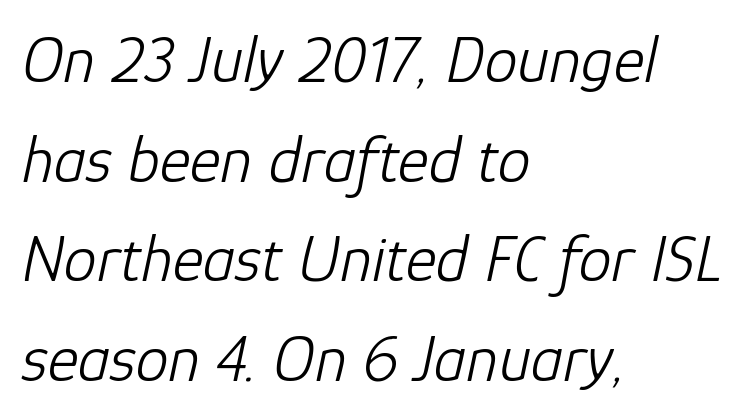
Q: Is the text bold? A: No.
Q: Is the text italic (slanted)? A: Yes, it leans right by about 12 degrees.
Q: Is the text underlined? A: No.
Q: How is the paragraph aligned? A: Left-aligned.
Q: Is the spacing between letters normal or unusually wide? A: Normal.
Q: Is the spacing between lines tight, normal or loose? A: Normal.
Q: Width (condensed, normal, or wide)? A: Normal.
Q: Stroke contrast? A: Low.
Q: x-height? A: Medium.
Q: Monospaced? A: No.
